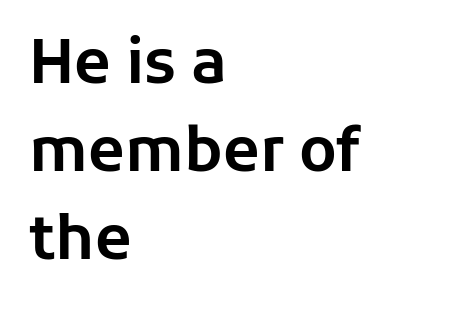
{"serif": "no", "italic": "no", "width": "normal", "stroke_contrast": "low", "x_height": "medium", "monospaced": "no", "underline": "no", "align": "left", "line_spacing": "normal", "line_spacing_ratio": 1.47, "letter_spacing": "normal", "letter_spacing_em": 0.0, "glyph_px": 60}
